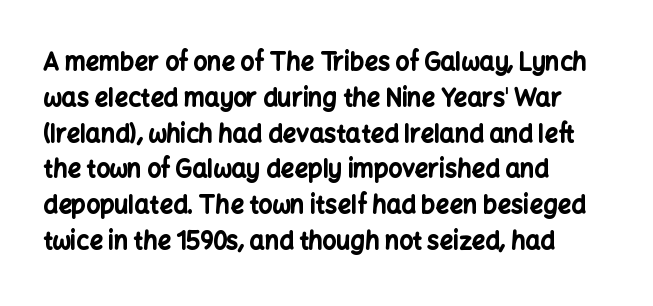
{"italic": "no", "bold": "yes", "underline": "no", "align": "left", "line_spacing": "normal", "line_spacing_ratio": 1.49, "letter_spacing": "normal", "letter_spacing_em": 0.0, "glyph_px": 24}
